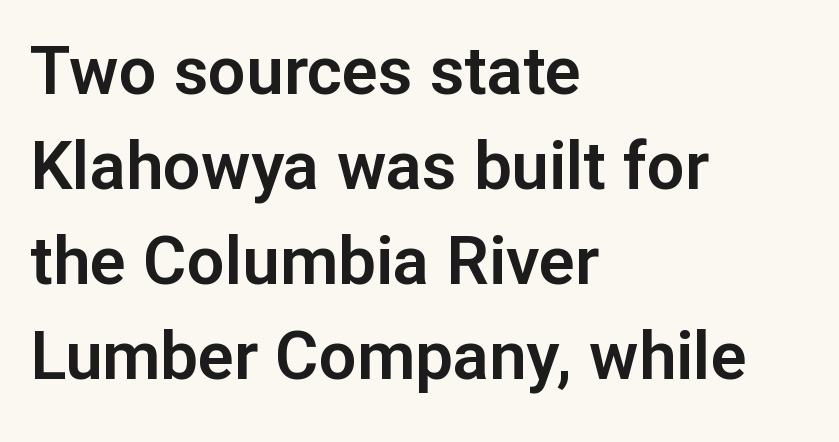
{"serif": "no", "italic": "no", "width": "normal", "stroke_contrast": "low", "x_height": "medium", "monospaced": "no", "underline": "no", "align": "left", "line_spacing": "normal", "line_spacing_ratio": 1.42, "letter_spacing": "normal", "letter_spacing_em": 0.0, "glyph_px": 67}
